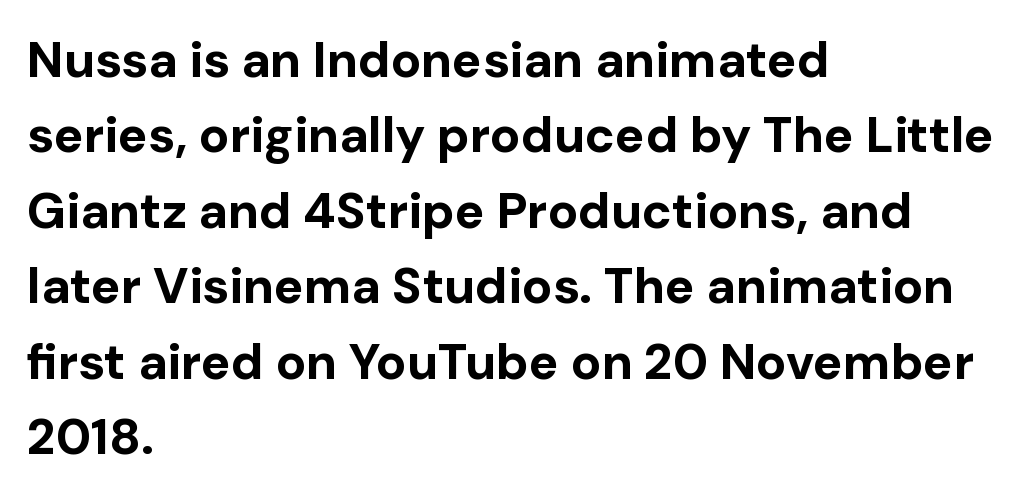
You could not count columns in this text — the font is proportionally spaced. Check where the strokes stop: nothing finishes them off — pure sans. Left-aligned paragraph, ragged on the right. Descenders are the only things crossing below the line. Caption: standard tracking, unaltered.
